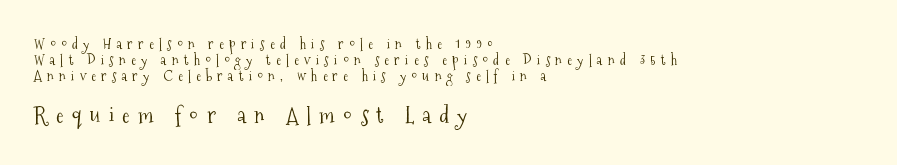
What's the leading like? Squeezed, with rows nearly overlapping. A bare baseline throughout the passage. This is the regular roman posture of the typeface. The letters are spread apart with noticeably loose tracking. Type size steps up from the first block to the second. Stem width sits at or under what a default text font uses.
